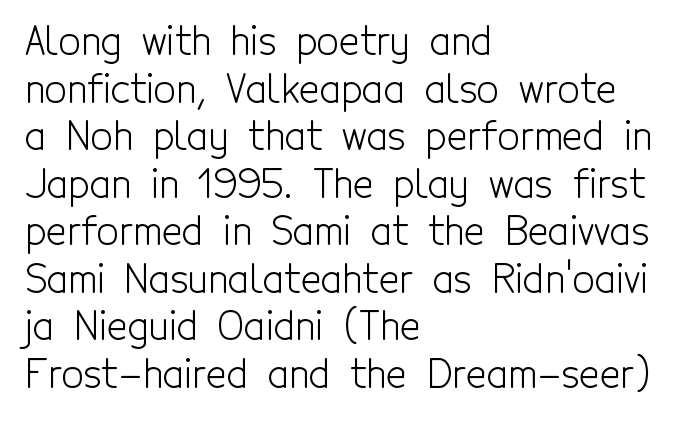
Tracking here is standard; glyphs follow each other at the usual distance. The strip under each line holds only bare page. Think of a printed novel: that variable character pitch is what you see here. Note: no serifs on the glyphs. In terms of posture, this sample is upright. On a weight scale, this lands at 450 or below.
